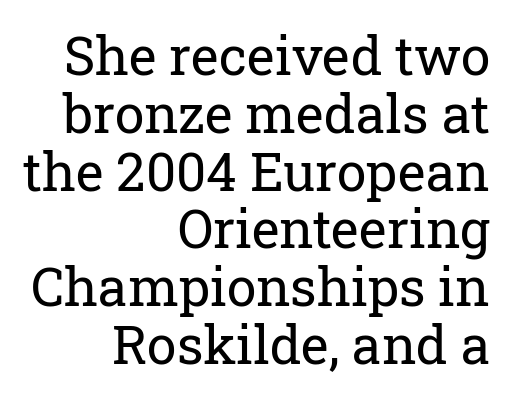
The image shows 53 px regular-weight serif type, upright; set right-aligned, tight line spacing (1.09x), normal letter spacing, not underlined; low stroke contrast and a medium x-height.
